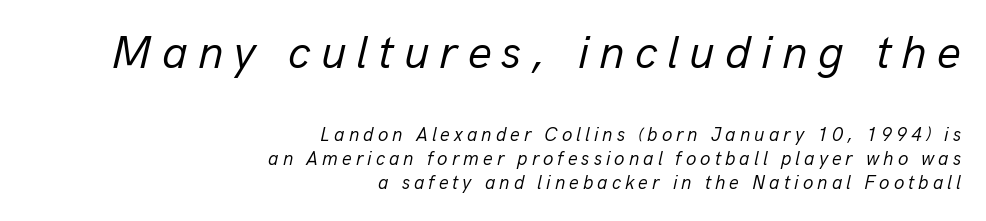
Q: Is the text bold? A: No.
Q: Is the text italic (slanted)? A: Yes, it leans right by about 13 degrees.
Q: Is the text underlined? A: No.
Q: How is the paragraph aligned? A: Right-aligned.
Q: Is the spacing between letters normal or unusually wide? A: Unusually wide.
Q: Is the spacing between lines tight, normal or loose? A: Normal.
Q: Which block of text is set in a larger size, the first (top) or the second (bottom)? A: The first (top) one.
Q: Width (condensed, normal, or wide)? A: Normal.
Q: Stroke contrast? A: Low.
Q: x-height? A: Medium.
Q: Monospaced? A: No.
